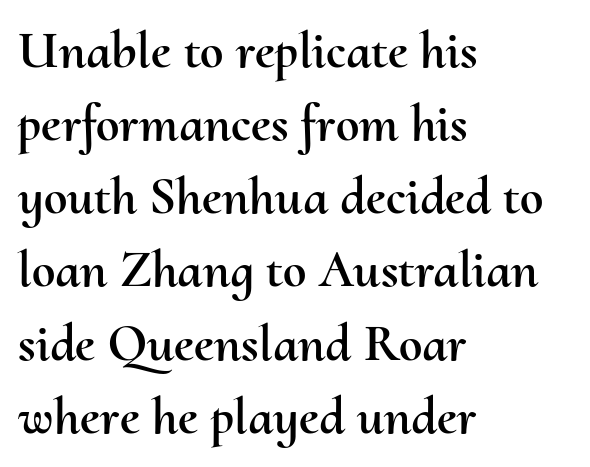
{"italic": "no", "width": "normal", "stroke_contrast": "medium", "x_height": "small", "monospaced": "no", "underline": "no", "align": "left", "line_spacing": "normal", "line_spacing_ratio": 1.38, "letter_spacing": "normal", "letter_spacing_em": 0.0, "glyph_px": 53}
